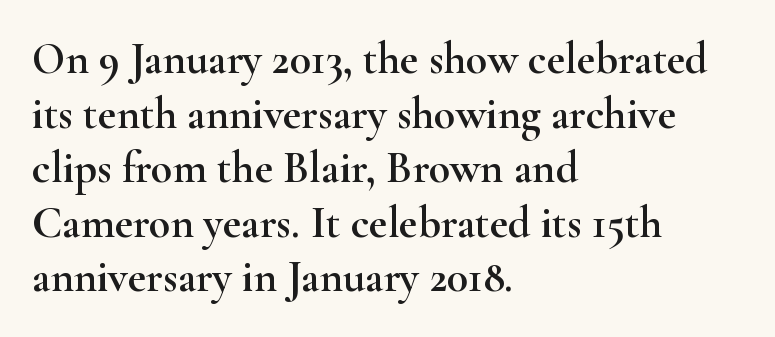
The image shows 44 px wide serif type, upright; set left-aligned, line spacing 1.24x, normal letter spacing, not underlined; high stroke contrast and a small x-height.
